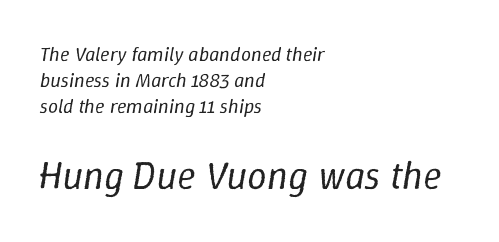
Q: Is the text bold? A: No.
Q: Is the text italic (slanted)? A: Yes, it leans right by about 9 degrees.
Q: Is the text underlined? A: No.
Q: How is the paragraph aligned? A: Left-aligned.
Q: Is the spacing between letters normal or unusually wide? A: Normal.
Q: Is the spacing between lines tight, normal or loose? A: Normal.
Q: Which block of text is set in a larger size, the first (top) or the second (bottom)? A: The second (bottom) one.
Q: Width (condensed, normal, or wide)? A: Normal.
Q: Stroke contrast? A: Low.
Q: x-height? A: Medium.
Q: Monospaced? A: No.
